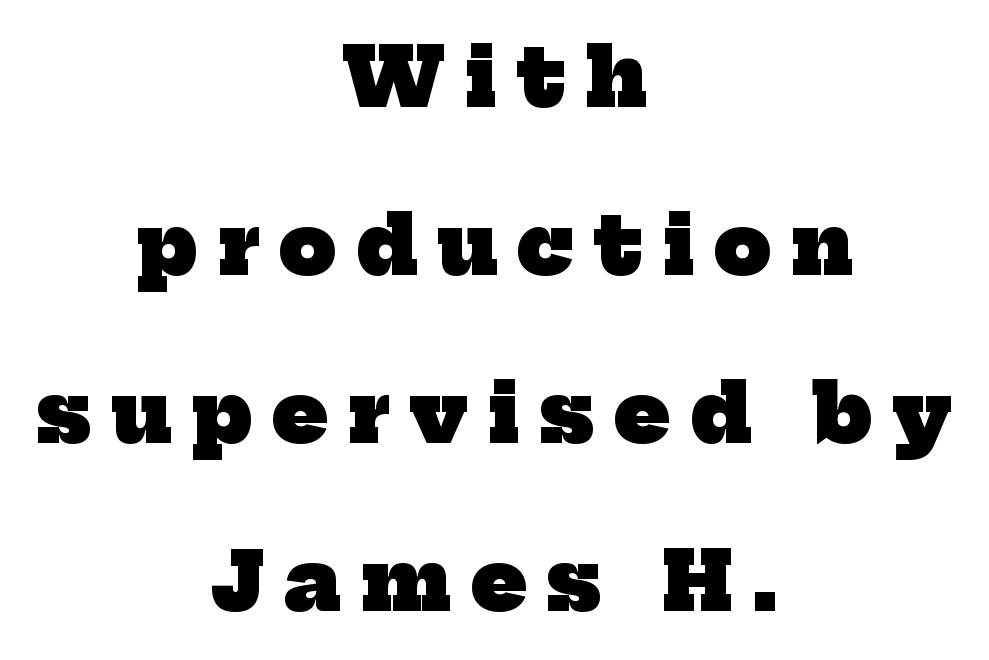
Q: Is the text bold? A: Yes.
Q: Is the typeface a serif or a sans-serif typeface? A: Serif.
Q: Is the text underlined? A: No.
Q: How is the paragraph aligned? A: Centered.
Q: Is the spacing between letters normal or unusually wide? A: Unusually wide.
Q: Is the spacing between lines tight, normal or loose? A: Loose.
Q: Width (condensed, normal, or wide)? A: Normal.
Q: Stroke contrast? A: Low.
Q: x-height? A: Medium.
Q: Monospaced? A: No.
